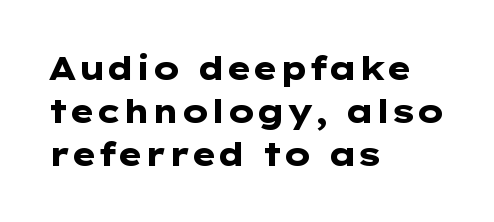
The glyphs are unaccompanied by any horizontal stroke below them. Ascenders rise straight up at ninety degrees. I'd call this a sans setting — the letters go barefoot. The glyphs have the mass of a bold cut. The rendering keeps characters at their native spacing. Baseline-to-baseline distance is the conventional proportion of letter height.
